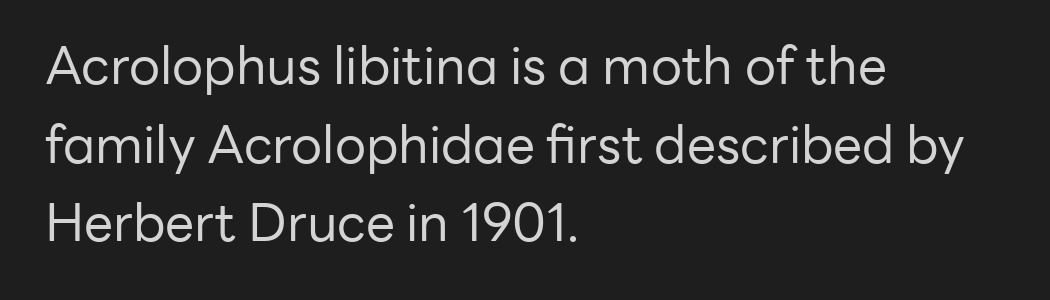
The image shows 52 px regular-weight sans-serif type, upright; set left-aligned, normal line spacing (1.51x), normal letter spacing, not underlined; low stroke contrast and a medium x-height.
